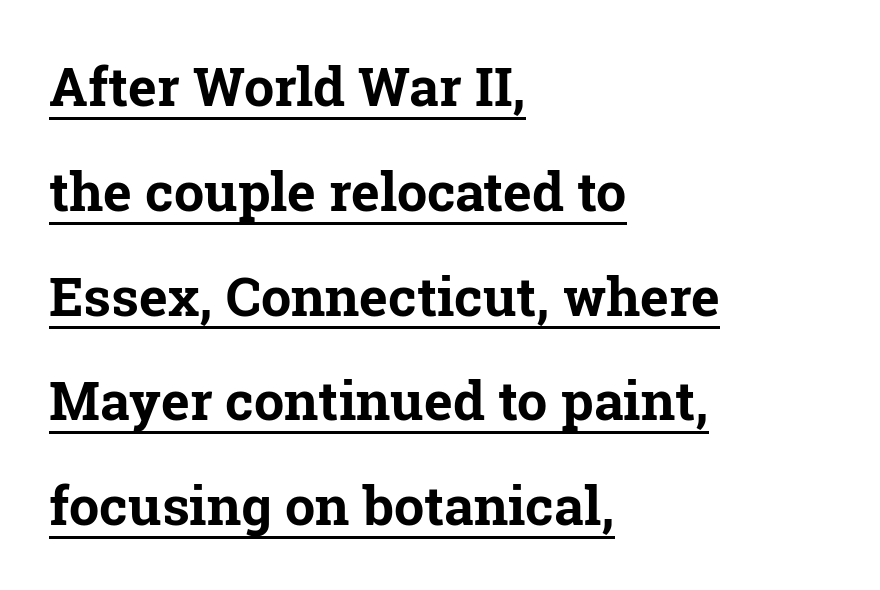
{"serif": "yes", "italic": "no", "bold": "yes", "weight": "bold", "width": "normal", "stroke_contrast": "low", "x_height": "medium", "monospaced": "no", "underline": "yes", "align": "left", "line_spacing": "loose", "line_spacing_ratio": 1.94, "letter_spacing": "normal", "letter_spacing_em": 0.0, "glyph_px": 54}
